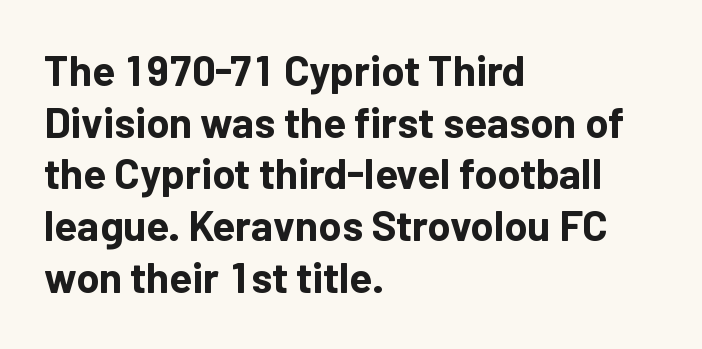
The image shows 42 px bold sans-serif type, upright; set left-aligned, line spacing 1.23x, normal letter spacing, not underlined; low stroke contrast and a medium x-height.
